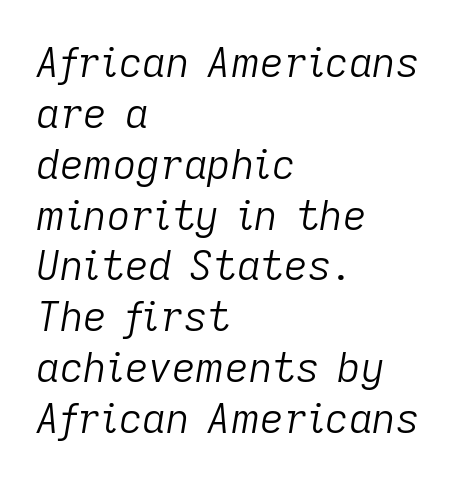
{"italic": "yes", "lean": "right", "slant_degrees": 9, "bold": "no", "weight": "light", "width": "normal", "stroke_contrast": "low", "x_height": "medium", "monospaced": "no", "underline": "no", "align": "left", "line_spacing_ratio": 1.24, "letter_spacing": "normal", "letter_spacing_em": 0.0, "glyph_px": 41}
